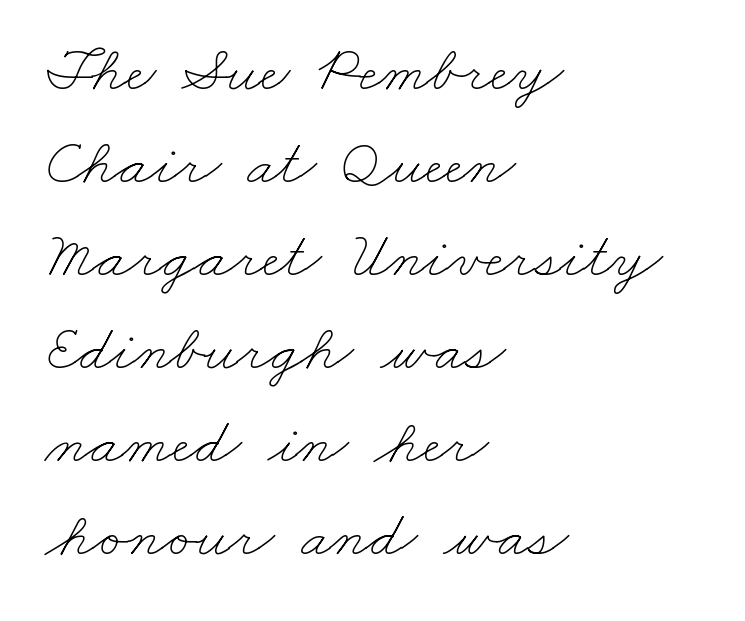
{"bold": "no", "weight": "thin", "width": "wide", "stroke_contrast": "low", "x_height": "small", "monospaced": "no", "underline": "no", "align": "left", "line_spacing": "normal", "line_spacing_ratio": 1.43, "letter_spacing": "normal", "letter_spacing_em": 0.0, "glyph_px": 65}
